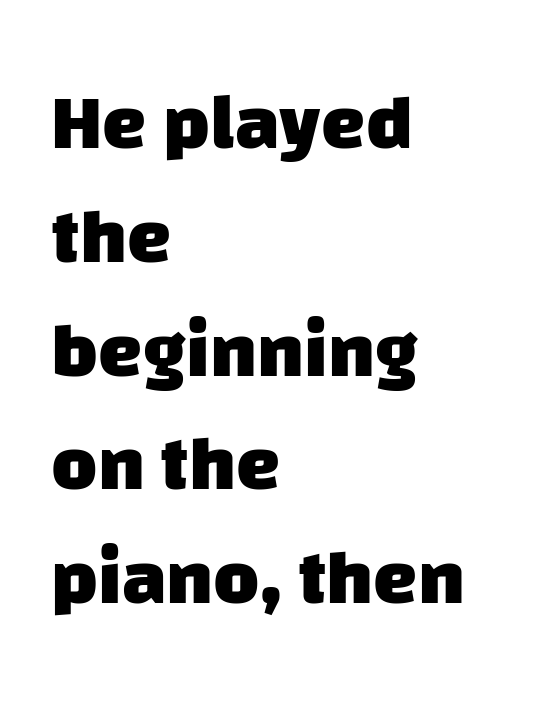
The image shows 79 px heavy sans-serif type; set left-aligned, normal line spacing (1.44x), normal letter spacing, not underlined; low stroke contrast and a large x-height.
